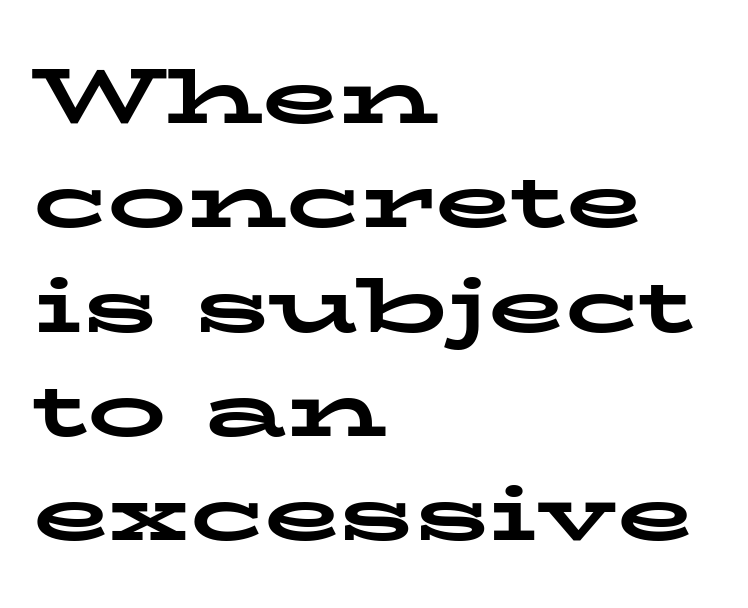
{"serif": "yes", "italic": "no", "bold": "yes", "weight": "bold", "width": "wide", "stroke_contrast": "low", "x_height": "medium", "monospaced": "no", "underline": "no", "align": "left", "line_spacing": "normal", "line_spacing_ratio": 1.32, "letter_spacing": "normal", "letter_spacing_em": 0.0, "glyph_px": 79}
